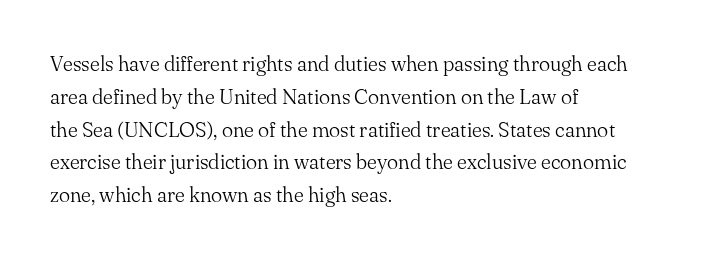
The image shows 21 px text type, upright; set left-aligned, normal line spacing (1.56x), normal letter spacing, not underlined.
